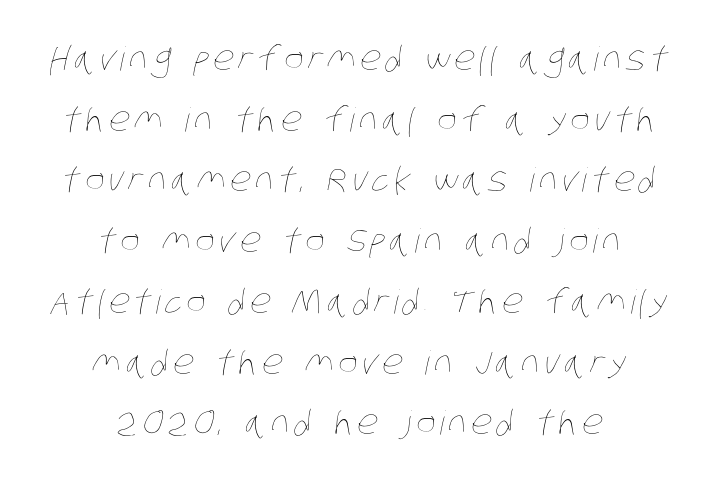
{"bold": "no", "weight": "thin", "width": "condensed", "stroke_contrast": "low", "x_height": "large", "monospaced": "no", "underline": "no", "align": "center", "line_spacing_ratio": 1.84, "glyph_px": 33}
